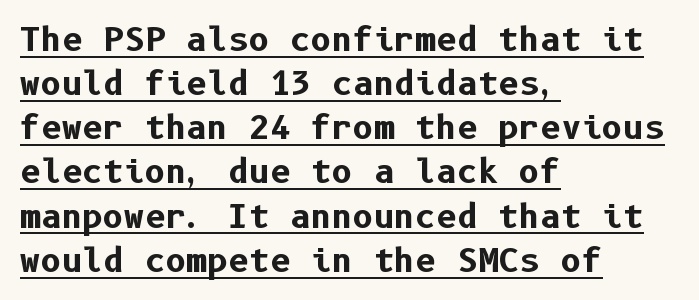
{"serif": "no", "italic": "no", "bold": "yes", "weight": "bold", "width": "normal", "stroke_contrast": "low", "x_height": "medium", "underline": "yes", "align": "left", "line_spacing": "normal", "line_spacing_ratio": 1.38, "letter_spacing": "normal", "letter_spacing_em": 0.0, "glyph_px": 32}
